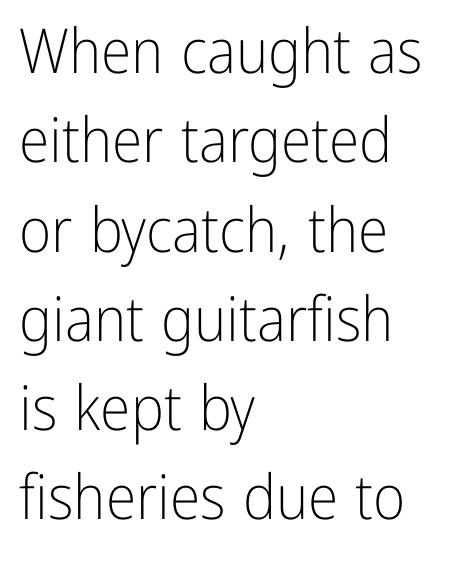
The image shows 62 px light, condensed sans-serif type, upright; set left-aligned, normal line spacing (1.44x), normal letter spacing, not underlined; low stroke contrast and a medium x-height.
